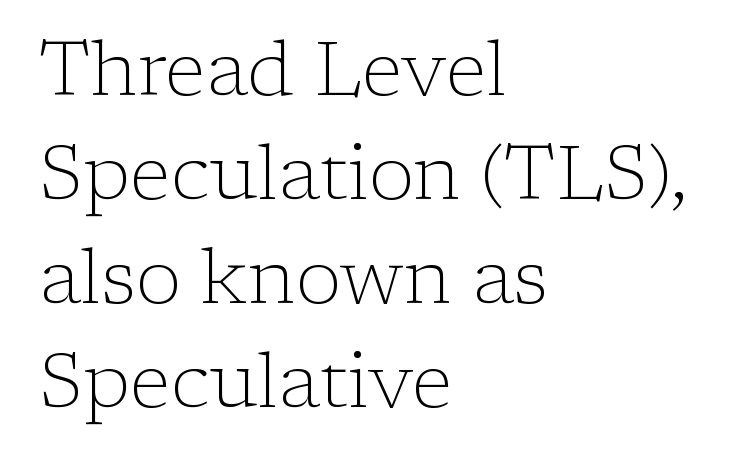
The image shows 76 px light serif type, upright; set left-aligned, normal line spacing (1.37x), normal letter spacing, not underlined; low stroke contrast and a medium x-height.
